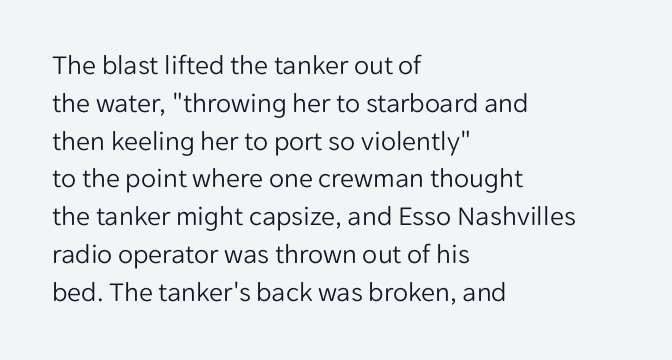
The passage shown is not bold in any degree. This sample is left-justified, so line endings fall wherever the words run out. Anything drawn beneath the words? Only blank space. The passage shown is typed in a proportional face where columns would drift. The tracking reads as untouched default to a designer's eye. Do the letters lean? They stand straight.
